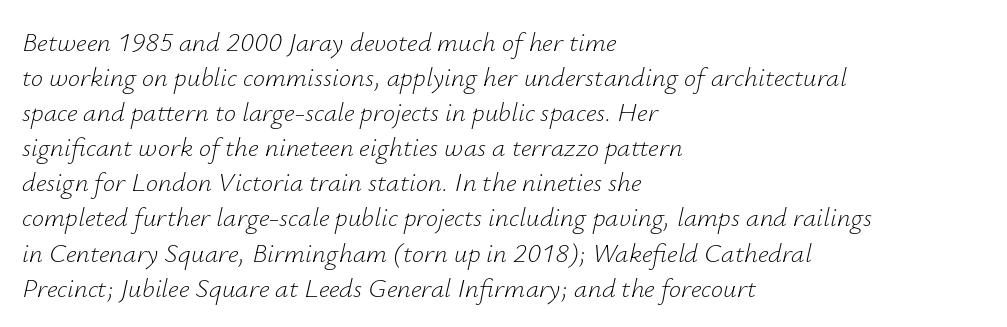
Q: Is the text bold? A: No.
Q: Is the text italic (slanted)? A: Yes, it leans right by about 12 degrees.
Q: Is the text underlined? A: No.
Q: How is the paragraph aligned? A: Left-aligned.
Q: Is the spacing between letters normal or unusually wide? A: Normal.
Q: Is the spacing between lines tight, normal or loose? A: Normal.
